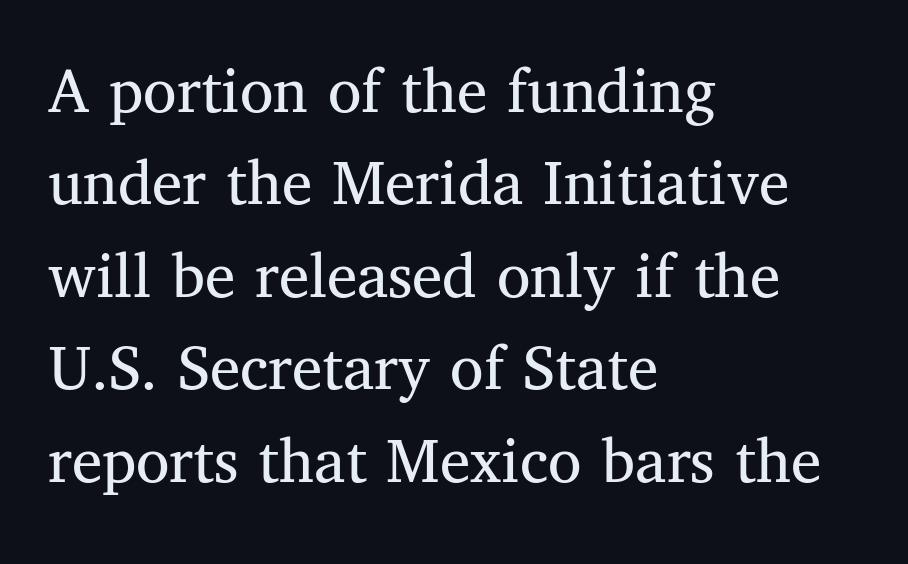
{"serif": "yes", "italic": "no", "bold": "no", "weight": "regular", "width": "normal", "stroke_contrast": "medium", "x_height": "medium", "monospaced": "no", "underline": "no", "align": "left", "line_spacing": "normal", "line_spacing_ratio": 1.36, "letter_spacing": "normal", "letter_spacing_em": 0.0, "glyph_px": 68}
